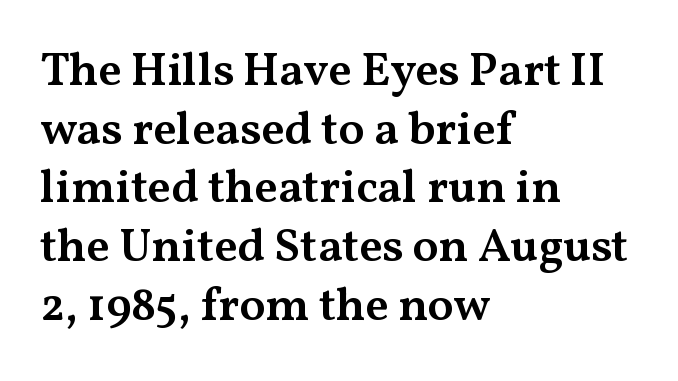
The image shows 47 px semibold, wide serif type, upright; set left-aligned, normal line spacing (1.25x), normal letter spacing, not underlined; medium stroke contrast and a medium x-height.
